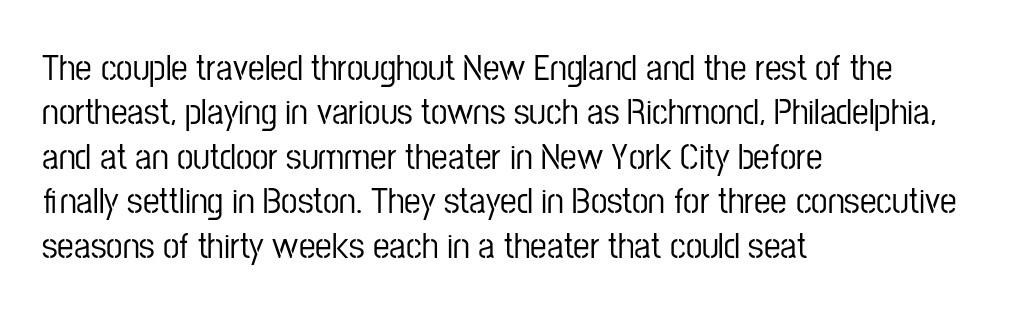
Each line starts at the same left margin while the right side varies. The rendering shows plain stroke endings on the letterforms — a sans-serif design. Beneath every word, the page is bare. Compared with typical body copy, the letter spacing here is the same. The type sits square on the baseline with zero lean. Looks like regular typesetting: each glyph gets only the width it needs.
